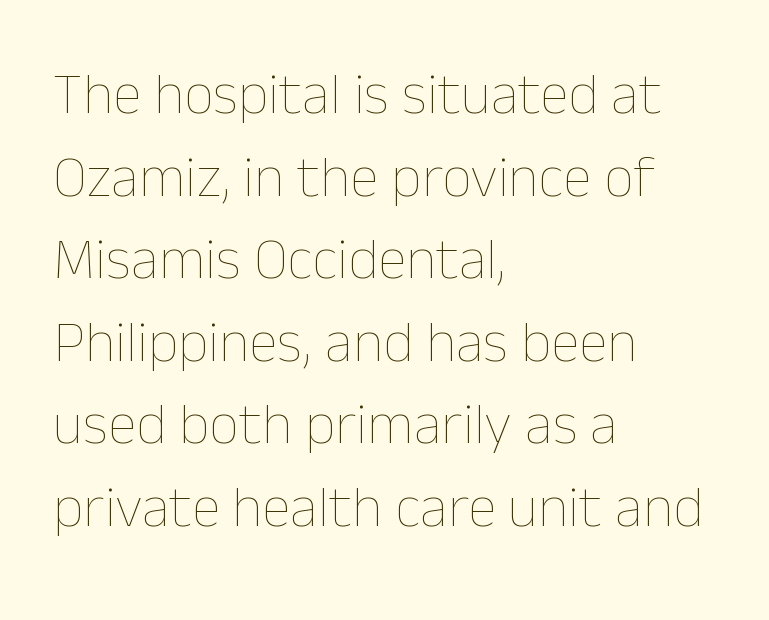
Q: Is the text bold? A: No.
Q: Is the text italic (slanted)? A: No, it is upright.
Q: Is the text underlined? A: No.
Q: How is the paragraph aligned? A: Left-aligned.
Q: Is the spacing between letters normal or unusually wide? A: Normal.
Q: Is the spacing between lines tight, normal or loose? A: Normal.
Q: Width (condensed, normal, or wide)? A: Normal.
Q: Stroke contrast? A: Low.
Q: x-height? A: Medium.
Q: Monospaced? A: No.
